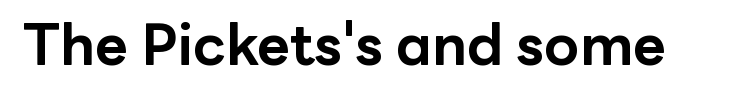
{"serif": "no", "italic": "no", "bold": "yes", "weight": "bold", "width": "normal", "stroke_contrast": "low", "x_height": "medium", "monospaced": "no", "underline": "no", "letter_spacing": "normal", "letter_spacing_em": 0.0, "glyph_px": 57}
